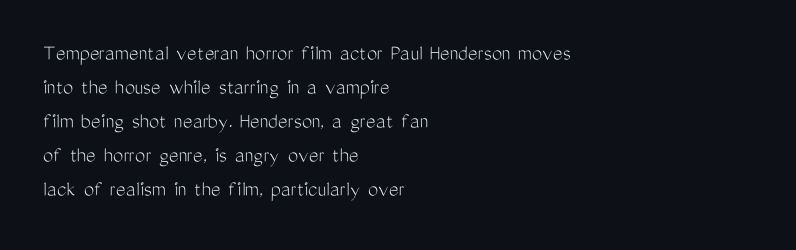
{"italic": "no", "bold": "no", "underline": "no", "align": "left", "line_spacing": "normal", "line_spacing_ratio": 1.48, "letter_spacing": "normal", "letter_spacing_em": 0.0, "glyph_px": 23}
